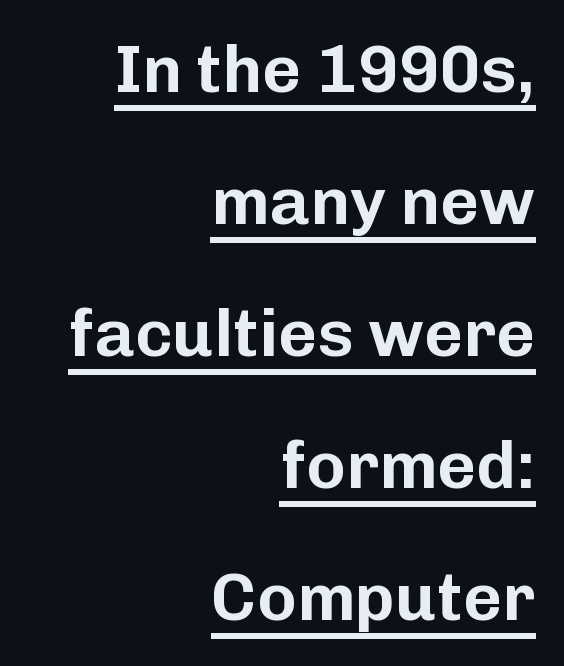
Q: Is the text italic (slanted)? A: No, it is upright.
Q: Is the typeface a serif or a sans-serif typeface? A: Sans-serif.
Q: Is the text underlined? A: Yes.
Q: How is the paragraph aligned? A: Right-aligned.
Q: Is the spacing between letters normal or unusually wide? A: Normal.
Q: Is the spacing between lines tight, normal or loose? A: Loose.
Q: Width (condensed, normal, or wide)? A: Normal.
Q: Stroke contrast? A: Low.
Q: x-height? A: Medium.
Q: Monospaced? A: No.
